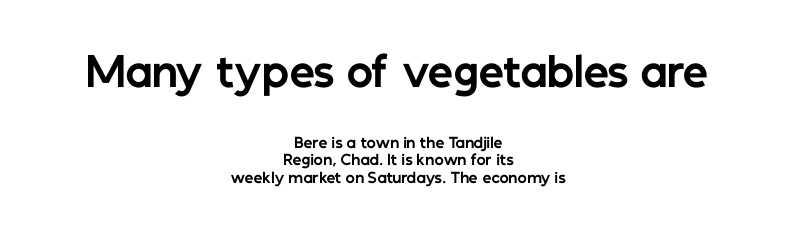
{"serif": "no", "italic": "no", "bold": "yes", "weight": "bold", "width": "normal", "stroke_contrast": "low", "x_height": "medium", "monospaced": "no", "underline": "no", "align": "center", "line_spacing_ratio": 1.23, "letter_spacing": "normal", "letter_spacing_em": 0.0, "larger_block": "first", "size_ratio": 2.86, "glyph_px": 40}
